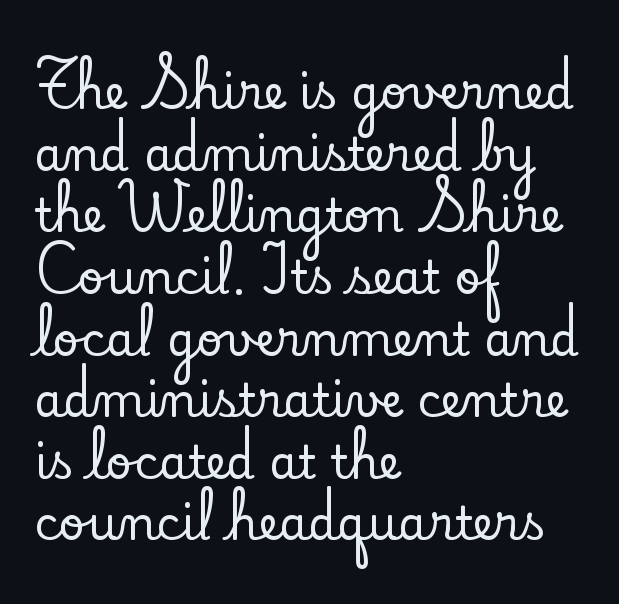
{"serif": "yes", "italic": "no", "width": "normal", "stroke_contrast": "low", "x_height": "small", "monospaced": "no", "underline": "no", "align": "left", "line_spacing": "normal", "line_spacing_ratio": 1.34, "letter_spacing": "normal", "letter_spacing_em": 0.0, "glyph_px": 46}
